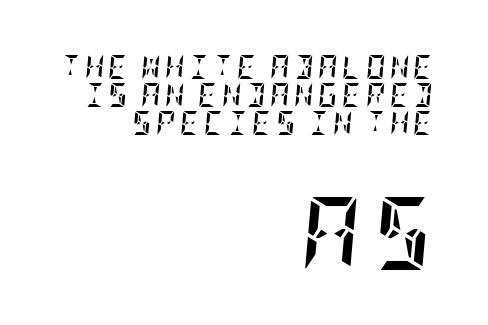
Block two is the big one; block one sits smaller above it. You can tell it's italic because the verticals aren't actually vertical. A clean baseline with only descenders dipping below it. Is the block centered? No — it sits flush against the right margin. Summary of weight: heavy, a full bold.
